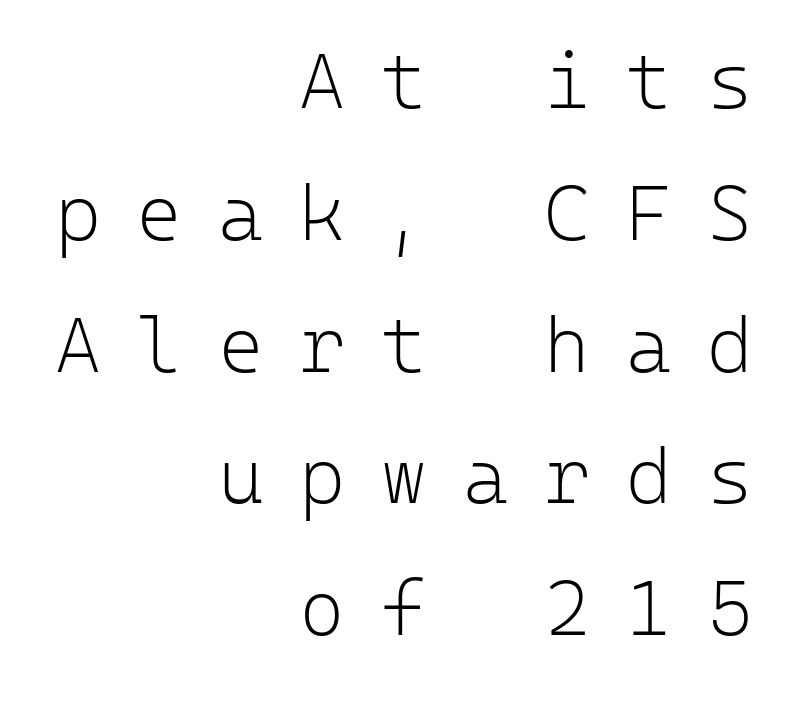
The image shows 78 px light sans-serif type, upright, monospaced; set right-aligned, normal line spacing (1.69x), unusually wide letter spacing (+0.46 em), not underlined; low stroke contrast and a medium x-height.
